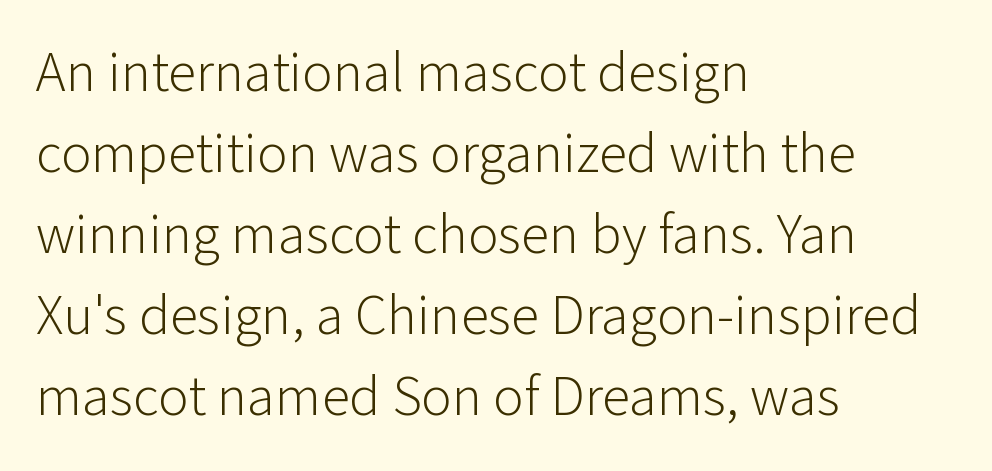
Q: Is the text bold? A: No.
Q: Is the text italic (slanted)? A: No, it is upright.
Q: Is the typeface a serif or a sans-serif typeface? A: Sans-serif.
Q: Is the text underlined? A: No.
Q: How is the paragraph aligned? A: Left-aligned.
Q: Is the spacing between letters normal or unusually wide? A: Normal.
Q: Is the spacing between lines tight, normal or loose? A: Normal.
Q: Width (condensed, normal, or wide)? A: Normal.
Q: Stroke contrast? A: Low.
Q: x-height? A: Medium.
Q: Monospaced? A: No.
